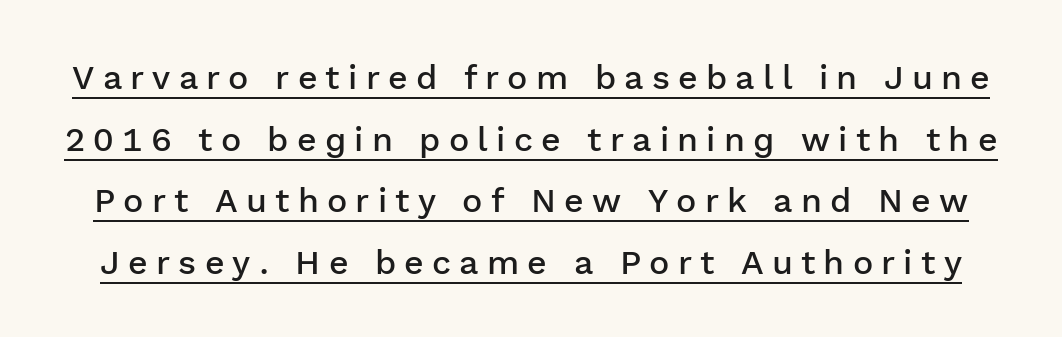
Q: Is the text bold? A: Semi-bold.
Q: Is the text italic (slanted)? A: No, it is upright.
Q: Is the typeface a serif or a sans-serif typeface? A: Sans-serif.
Q: Is the text underlined? A: Yes.
Q: Is the spacing between letters normal or unusually wide? A: Unusually wide.
Q: Width (condensed, normal, or wide)? A: Normal.
Q: Stroke contrast? A: Low.
Q: x-height? A: Medium.
Q: Monospaced? A: No.
